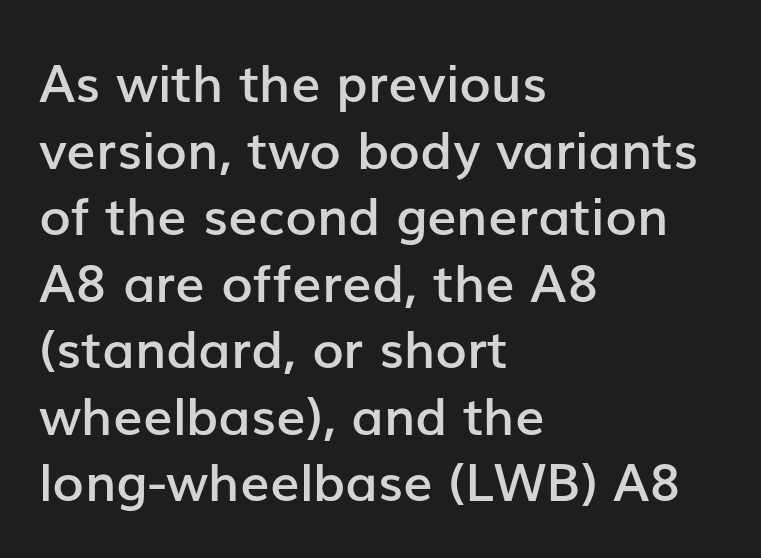
The image shows 52 px semibold sans-serif type, upright; set left-aligned, normal line spacing (1.28x), normal letter spacing, not underlined; low stroke contrast and a medium x-height.
